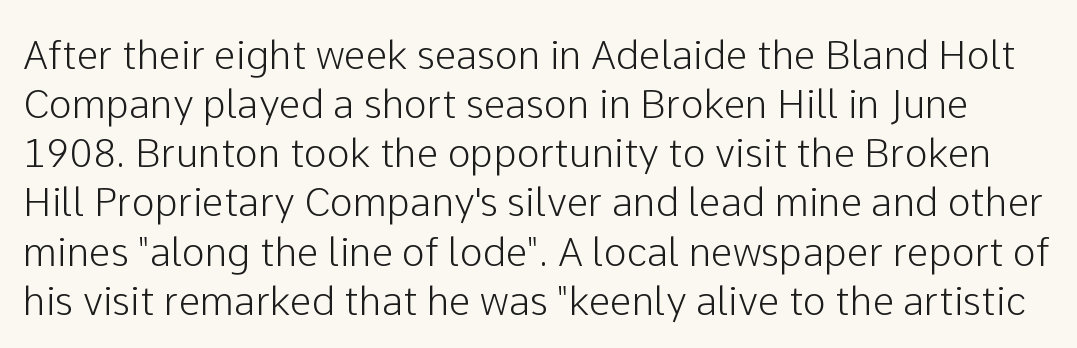
{"serif": "no", "italic": "no", "width": "normal", "stroke_contrast": "low", "x_height": "medium", "monospaced": "no", "underline": "no", "line_spacing": "normal", "line_spacing_ratio": 1.26, "letter_spacing": "normal", "letter_spacing_em": 0.0, "glyph_px": 39}
